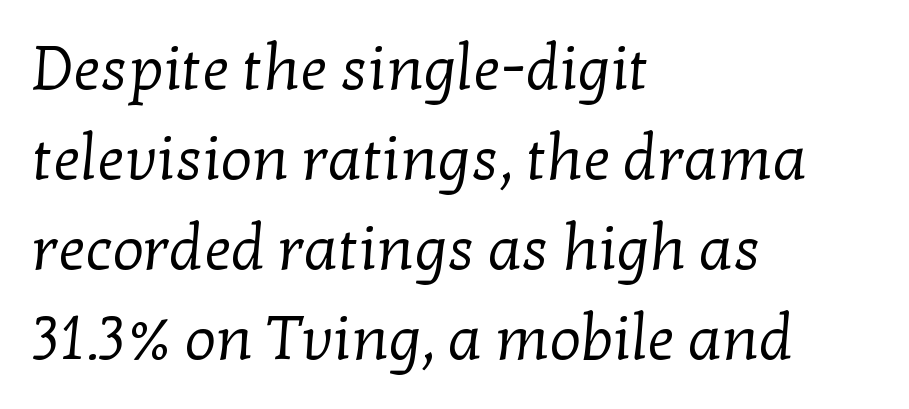
Proportional: the letters do not fall into vertical columns. Does the type have serifs? Yes, each stem ends in a small foot. Summary of weight: not heavy and not bold. Where is the straight margin? On the left.
